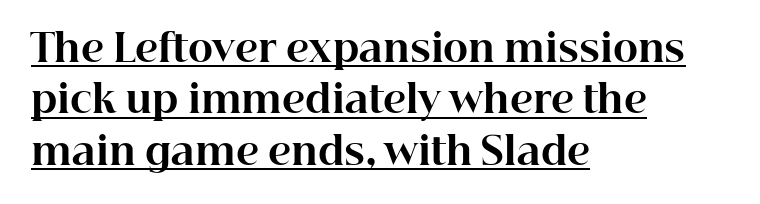
The image shows 38 px bold serif type, upright; set left-aligned, normal line spacing (1.35x), normal letter spacing, underlined; high stroke contrast and a medium x-height.
